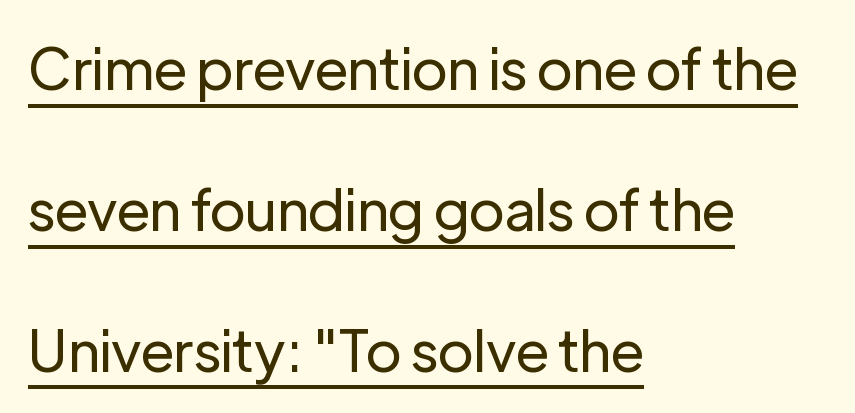
{"serif": "no", "italic": "no", "bold": "no", "weight": "regular", "width": "normal", "stroke_contrast": "low", "x_height": "medium", "monospaced": "no", "underline": "yes", "align": "left", "line_spacing": "loose", "line_spacing_ratio": 2.47, "letter_spacing": "normal", "letter_spacing_em": 0.0, "glyph_px": 57}
